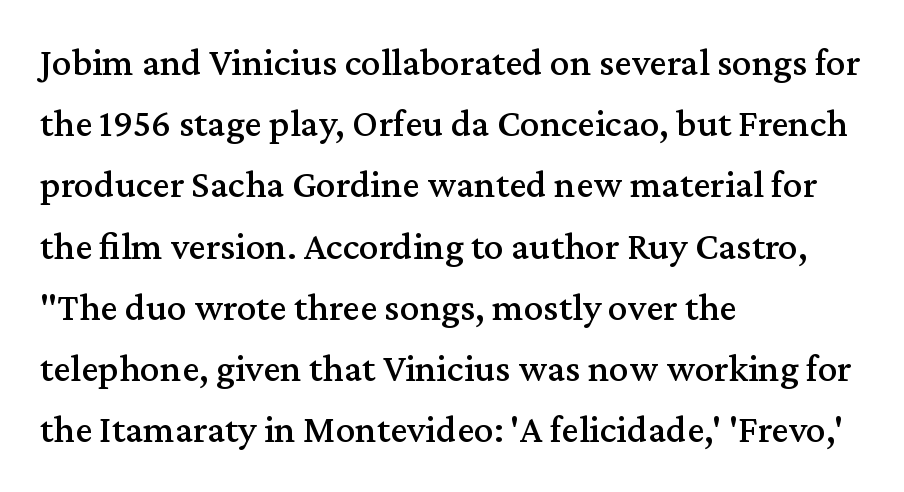
The glyphs are unaccompanied by any horizontal stroke below them. Reading down the block, your eye returns to a fixed left position each line. Stroke terminals: seriffed. The rendering keeps characters at their native spacing. Rows of type keep a routine distance in the vertical direction. Each letter keeps its own natural width here, so spacing adapts to shape.
